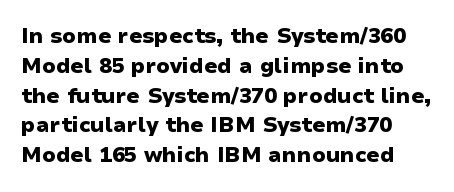
Tracking value appears to be zero — textbook default spacing. Typographic density is high because the face is bold. You can tell it's not italic because the verticals are truly vertical. Summary of vertical rhythm: regular, with standard interline spacing.
